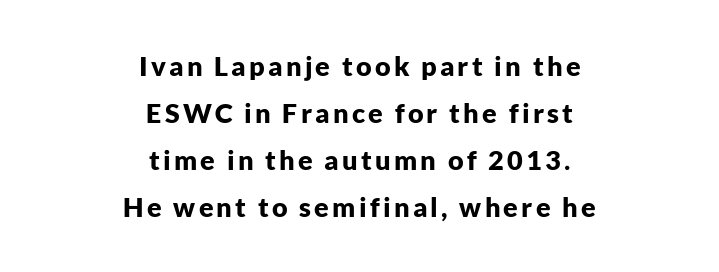
Q: Is the text bold? A: Yes.
Q: Is the text italic (slanted)? A: No, it is upright.
Q: Is the text underlined? A: No.
Q: How is the paragraph aligned? A: Centered.
